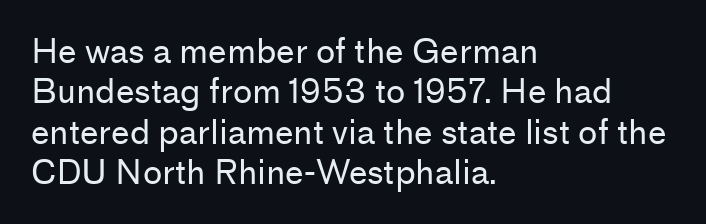
Q: Is the text bold? A: No.
Q: Is the text italic (slanted)? A: No, it is upright.
Q: Is the typeface a serif or a sans-serif typeface? A: Sans-serif.
Q: Is the text underlined? A: No.
Q: How is the paragraph aligned? A: Left-aligned.
Q: Is the spacing between letters normal or unusually wide? A: Normal.
Q: Width (condensed, normal, or wide)? A: Normal.
Q: Stroke contrast? A: Low.
Q: x-height? A: Medium.
Q: Monospaced? A: No.
